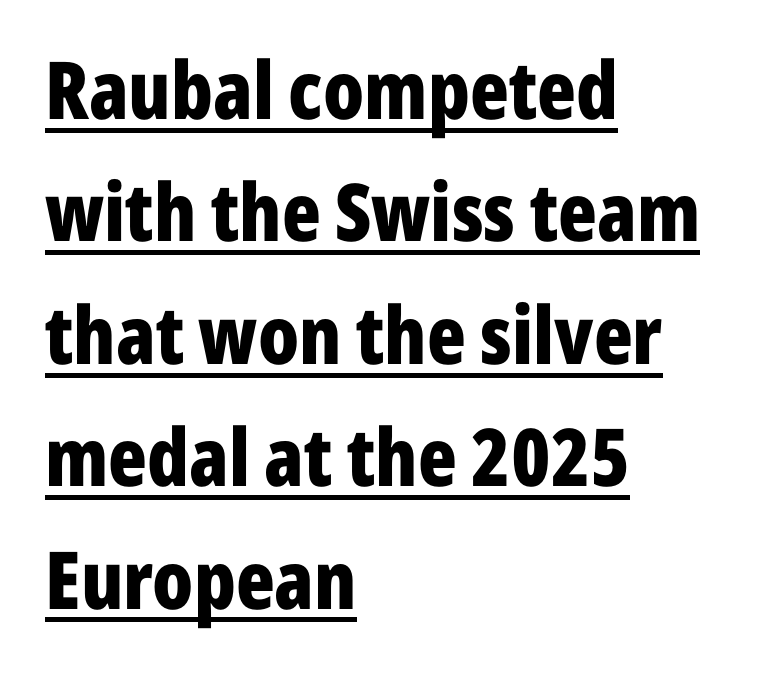
The image shows 80 px bold, condensed sans-serif type, upright; set left-aligned, normal line spacing (1.53x), normal letter spacing, underlined; low stroke contrast and a medium x-height.
